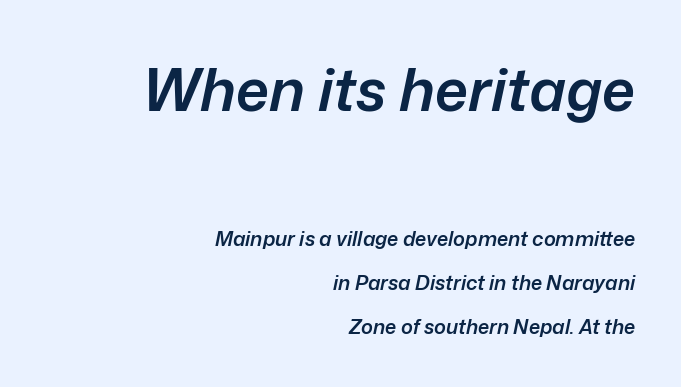
{"italic": "yes", "lean": "right", "slant_degrees": 12, "bold": "semi", "weight": "semibold", "width": "normal", "stroke_contrast": "low", "x_height": "medium", "monospaced": "no", "underline": "no", "align": "right", "line_spacing": "loose", "line_spacing_ratio": 2.21, "letter_spacing": "normal", "letter_spacing_em": 0.0, "larger_block": "first", "size_ratio": 2.95, "glyph_px": 59}
